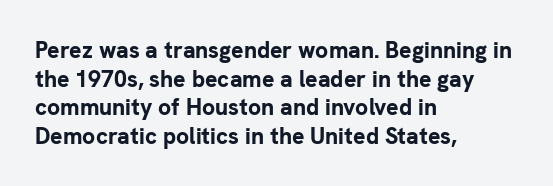
Q: Is the text bold? A: Yes.
Q: Is the text italic (slanted)? A: No, it is upright.
Q: Is the text underlined? A: No.
Q: How is the paragraph aligned? A: Left-aligned.
Q: Is the spacing between letters normal or unusually wide? A: Normal.
